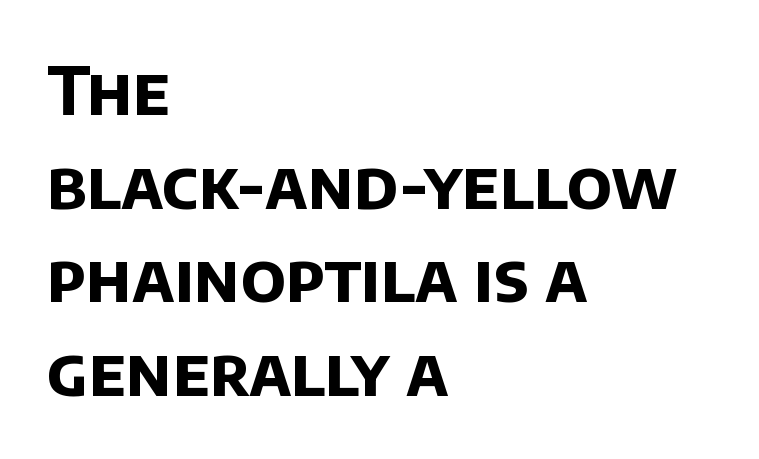
The image shows 66 px bold sans-serif type; set left-aligned, normal line spacing (1.42x), normal letter spacing, not underlined; low stroke contrast and a large x-height.
